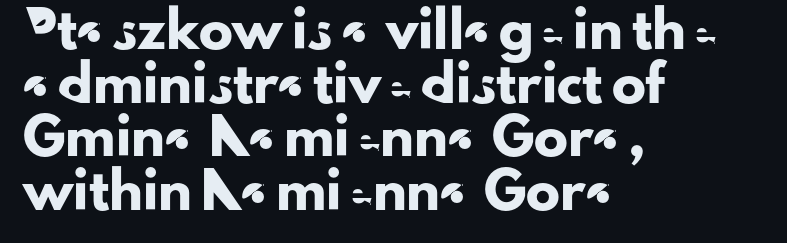
The letters advance in unequal steps, a hallmark of proportional type. Ordinary non-slanted type is in use. Short and long lines alike share a common starting point at left. The letters carry no serifs — their stems end cleanly without finishing strokes.
